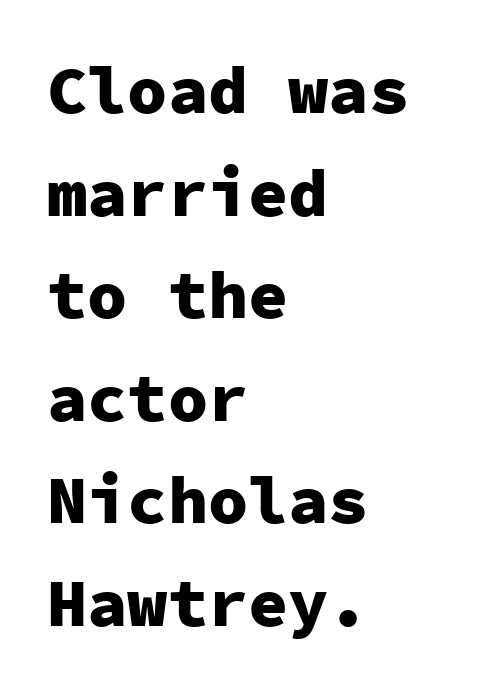
The image shows 67 px heavy sans-serif type, upright, monospaced; set left-aligned, normal line spacing (1.53x), normal letter spacing, not underlined; low stroke contrast and a medium x-height.
